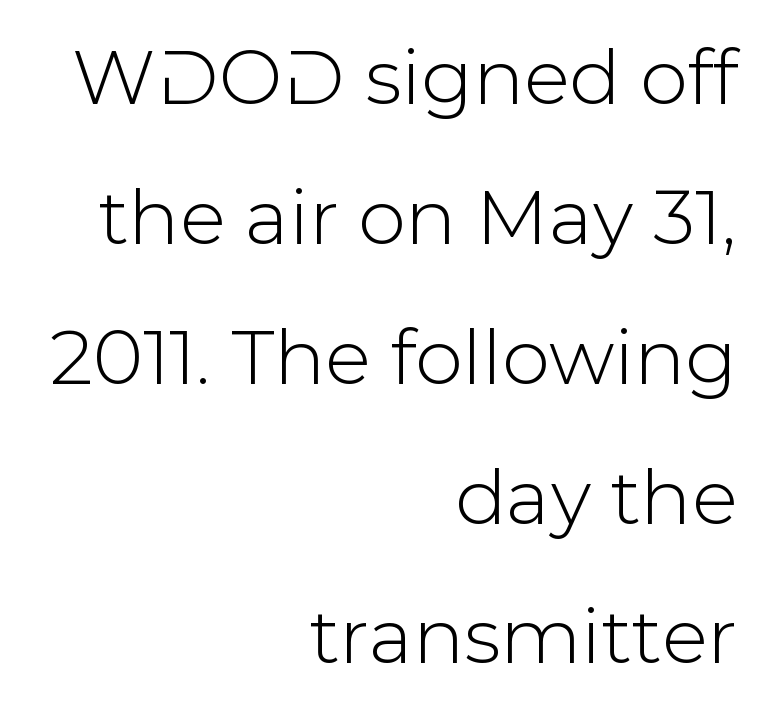
{"serif": "no", "italic": "no", "width": "normal", "stroke_contrast": "low", "x_height": "medium", "monospaced": "no", "underline": "no", "align": "right", "line_spacing_ratio": 1.84, "letter_spacing": "normal", "letter_spacing_em": 0.0, "glyph_px": 76}
